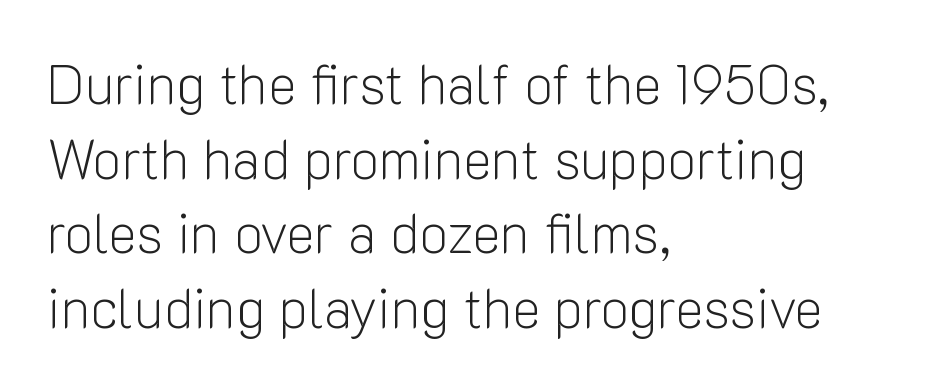
Heaviness? Minimal to ordinary, like unemphasized prose. Think of a printed novel: that variable character pitch is what you see here. Examine the stroke ends and you'll find no serifs. The lines sit at an ordinary, default distance from one another. Reading down the block, your eye returns to a fixed left position each line. Students, note that the glyphs here touch the page at normal intervals.
